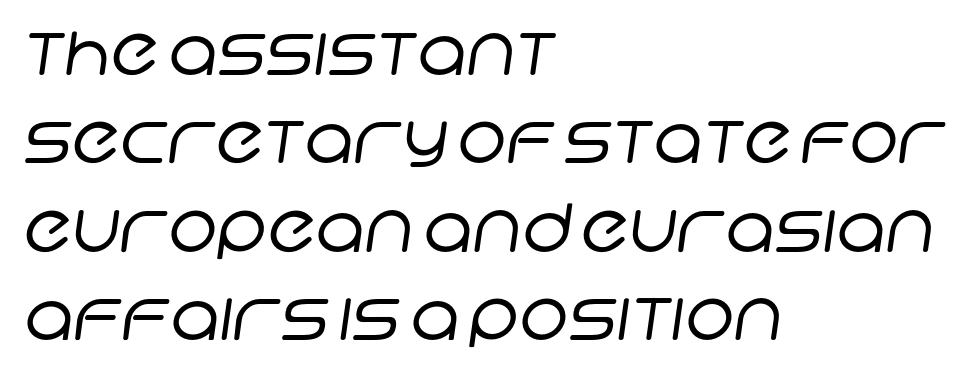
{"serif": "no", "bold": "no", "weight": "regular", "width": "normal", "stroke_contrast": "low", "x_height": "large", "monospaced": "no", "underline": "no", "align": "left", "line_spacing": "normal", "line_spacing_ratio": 1.32, "letter_spacing": "normal", "letter_spacing_em": 0.0, "glyph_px": 67}
